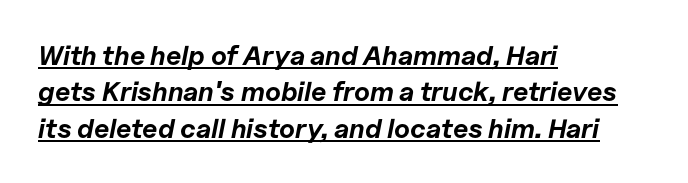
The image shows 27 px bold type, italic (leaning right); set left-aligned, normal line spacing (1.35x), normal letter spacing, underlined.
